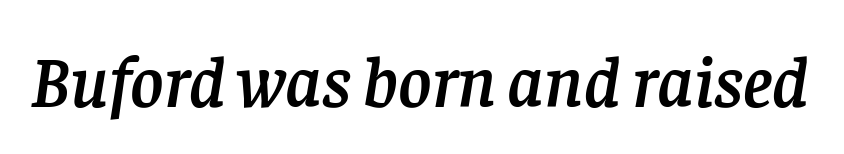
{"serif": "yes", "italic": "yes", "lean": "right", "slant_degrees": 8, "width": "normal", "stroke_contrast": "low", "x_height": "large", "monospaced": "no", "underline": "no", "letter_spacing": "normal", "letter_spacing_em": 0.0, "glyph_px": 72}
